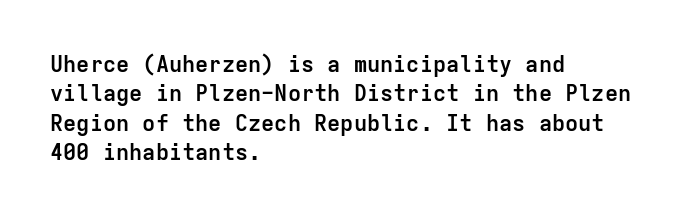
The image shows 22 px bold type, upright; set left-aligned, normal line spacing (1.34x), normal letter spacing, not underlined.
